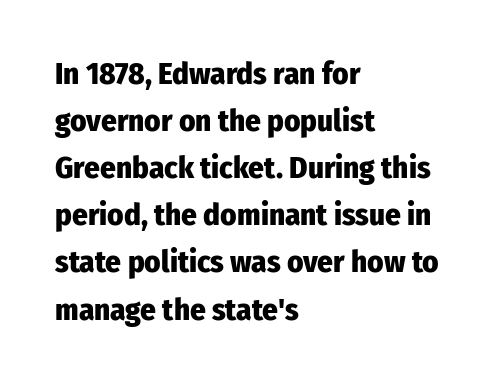
The image shows 31 px heavy, condensed sans-serif type, upright; set left-aligned, normal line spacing (1.52x), normal letter spacing, not underlined; low stroke contrast and a medium x-height.
